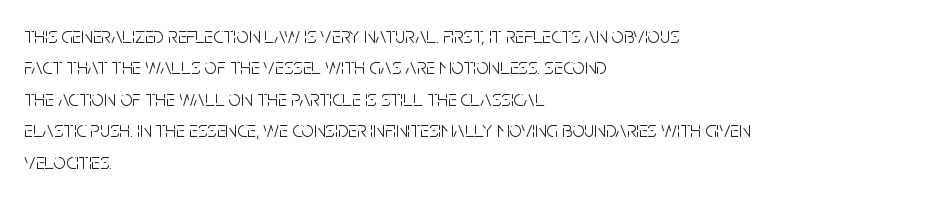
The image shows 22 px text type, upright; set left-aligned, normal line spacing (1.43x), normal letter spacing, not underlined.
